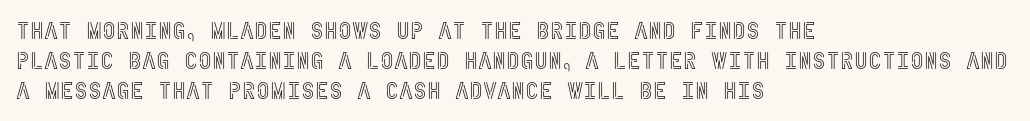
The image shows 24 px text type, upright; set left-aligned, normal line spacing (1.26x), normal letter spacing, not underlined.
